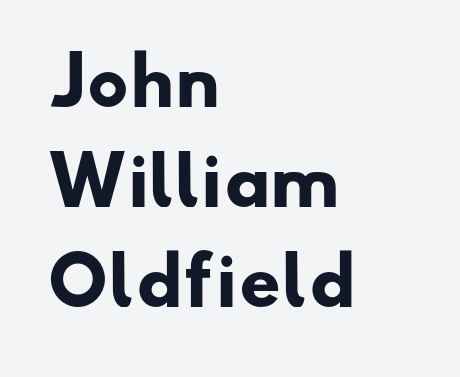
The image shows 65 px heavy, wide sans-serif type; set left-aligned, normal line spacing (1.54x), normal letter spacing, not underlined; low stroke contrast and a small x-height.
